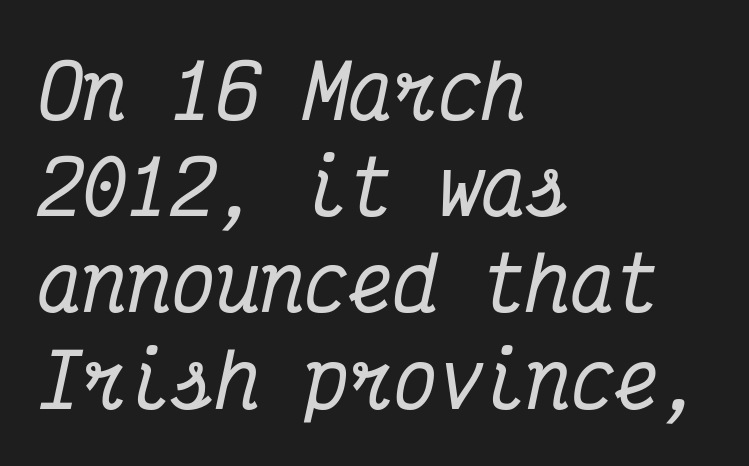
Q: Is the text italic (slanted)? A: Yes, it leans right by about 12 degrees.
Q: Is the typeface a serif or a sans-serif typeface? A: Serif.
Q: Is the text underlined? A: No.
Q: How is the paragraph aligned? A: Left-aligned.
Q: Is the spacing between letters normal or unusually wide? A: Normal.
Q: Is the spacing between lines tight, normal or loose? A: Normal.
Q: Width (condensed, normal, or wide)? A: Condensed.
Q: Stroke contrast? A: Medium.
Q: x-height? A: Medium.
Q: Monospaced? A: Yes.
